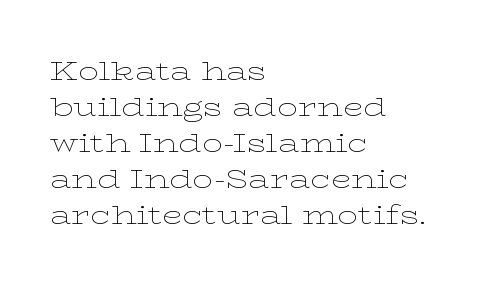
The characters are drawn with everyday or finer stroke widths. Line beginnings align vertically; line endings do not. Rule under the text: the space is simply empty. Words appear dense and cohesive because spacing is normal. Whoever set this chose a conventional vertical rhythm. Rendered with straight, roman letterforms.
